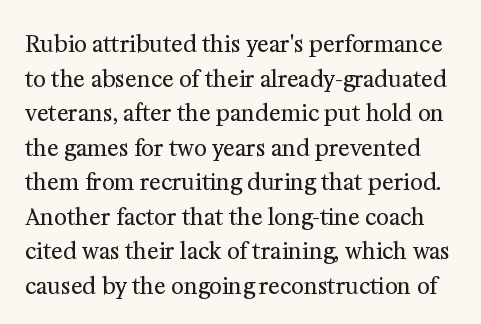
Q: Is the text bold? A: No.
Q: Is the text italic (slanted)? A: No, it is upright.
Q: Is the text underlined? A: No.
Q: Is the spacing between letters normal or unusually wide? A: Normal.
Q: Is the spacing between lines tight, normal or loose? A: Normal.
